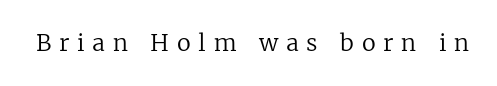
The image shows 23 px text type, upright; set unusually wide letter spacing (+0.34 em), not underlined.
